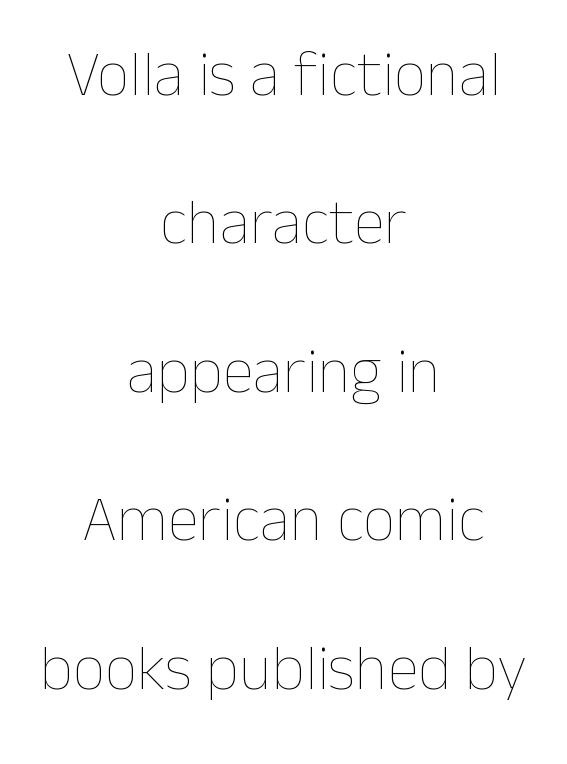
Every stem runs plumb, perpendicular to the baseline. Visually the block forms a symmetrical silhouette, jagged on both flanks. No heavy texture on the line: the type isn't bold. The space directly below the letters is spotless. The rendering keeps characters at their native spacing.
